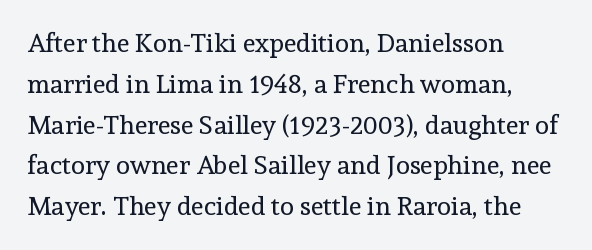
{"italic": "no", "bold": "no", "underline": "no", "align": "left", "line_spacing": "normal", "line_spacing_ratio": 1.57, "letter_spacing": "normal", "letter_spacing_em": 0.0, "glyph_px": 26}
